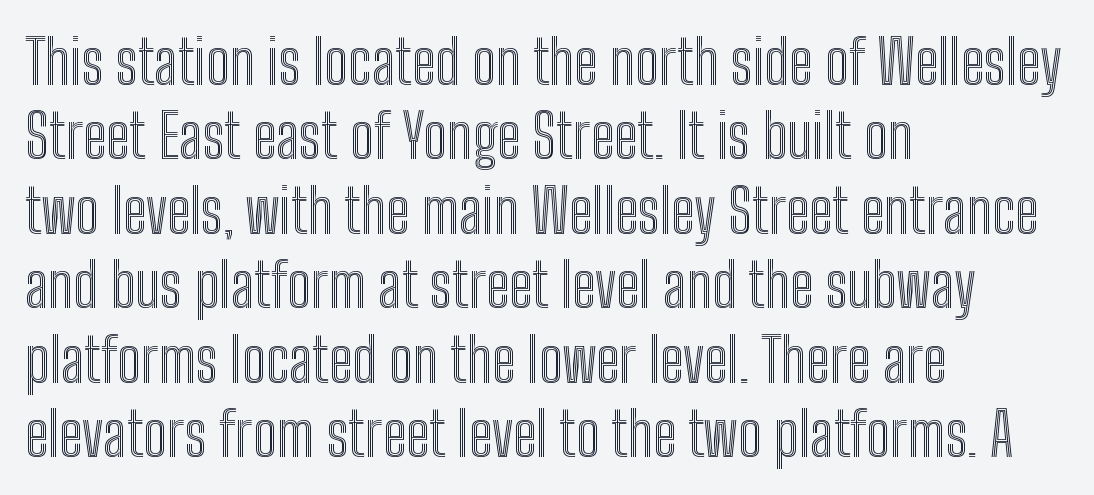
Q: Is the text italic (slanted)? A: No, it is upright.
Q: Is the text underlined? A: No.
Q: How is the paragraph aligned? A: Left-aligned.
Q: Is the spacing between letters normal or unusually wide? A: Normal.
Q: Width (condensed, normal, or wide)? A: Condensed.
Q: x-height? A: Medium.
Q: Monospaced? A: No.
